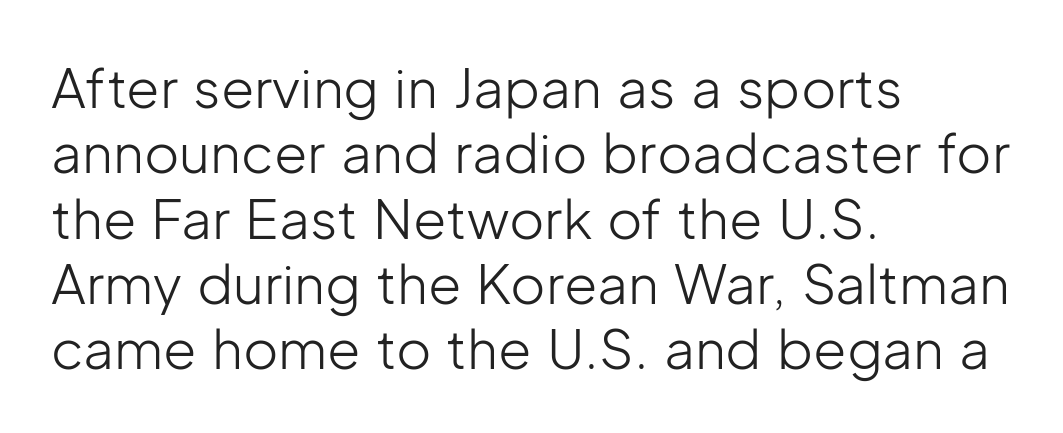
{"serif": "no", "italic": "no", "bold": "no", "weight": "light", "width": "normal", "stroke_contrast": "low", "x_height": "medium", "monospaced": "no", "underline": "no", "align": "left", "line_spacing_ratio": 1.21, "letter_spacing": "normal", "letter_spacing_em": 0.0, "glyph_px": 54}
